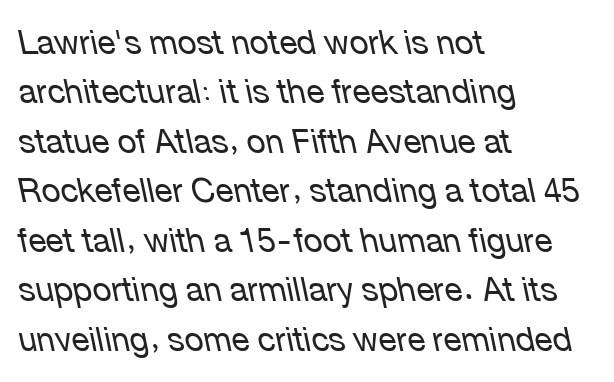
Q: Is the text bold? A: No.
Q: Is the text italic (slanted)? A: Yes, it leans left by about 12 degrees.
Q: Is the text underlined? A: No.
Q: How is the paragraph aligned? A: Left-aligned.
Q: Is the spacing between letters normal or unusually wide? A: Normal.
Q: Is the spacing between lines tight, normal or loose? A: Normal.
Q: Width (condensed, normal, or wide)? A: Normal.
Q: Stroke contrast? A: Low.
Q: x-height? A: Medium.
Q: Monospaced? A: No.
